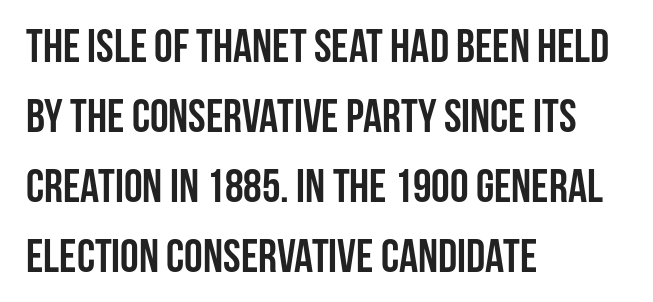
Any mark beneath the type? The region is blank. Think of a printed novel: that variable character pitch is what you see here. Vertical strokes here are truly vertical. Notice how thick the strokes are: this is what a full bold looks like. Observe the absence of serifs on each vertical stroke in this sample.
